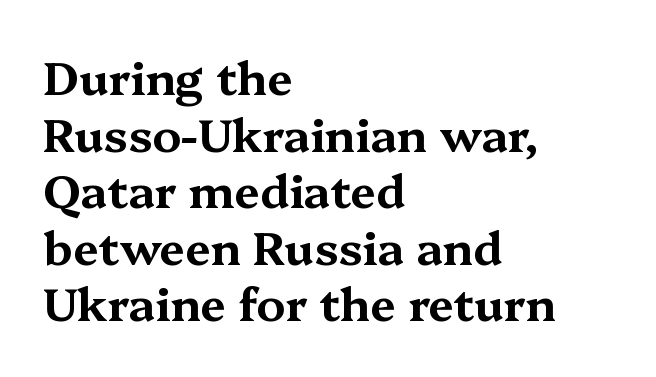
{"serif": "yes", "italic": "no", "width": "wide", "stroke_contrast": "medium", "x_height": "medium", "monospaced": "no", "underline": "no", "align": "left", "line_spacing_ratio": 1.23, "letter_spacing": "normal", "letter_spacing_em": 0.0, "glyph_px": 46}
